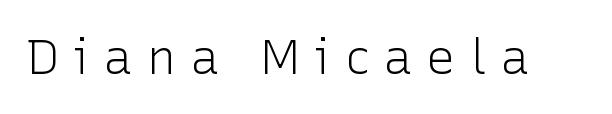
The image shows 49 px light sans-serif type, upright; set unusually wide letter spacing (+0.28 em), not underlined; low stroke contrast and a medium x-height.
